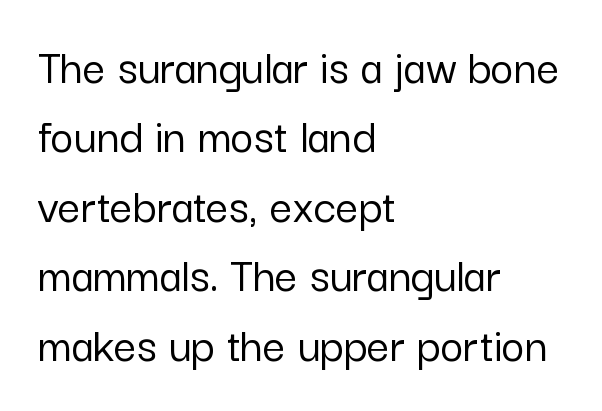
Q: Is the text italic (slanted)? A: No, it is upright.
Q: Is the typeface a serif or a sans-serif typeface? A: Sans-serif.
Q: Is the text underlined? A: No.
Q: How is the paragraph aligned? A: Left-aligned.
Q: Is the spacing between letters normal or unusually wide? A: Normal.
Q: Is the spacing between lines tight, normal or loose? A: Normal.
Q: Width (condensed, normal, or wide)? A: Normal.
Q: Stroke contrast? A: Low.
Q: x-height? A: Medium.
Q: Monospaced? A: No.
